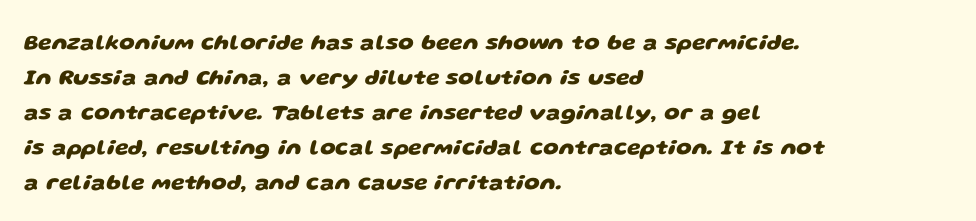
The image shows 22 px bold type; set left-aligned, normal line spacing (1.59x), normal letter spacing, not underlined.
